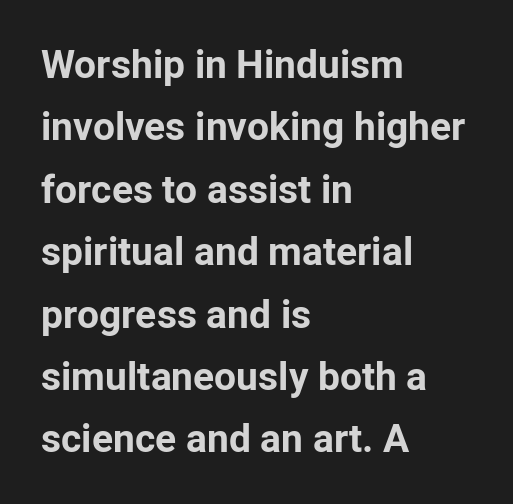
This sample uses an upright cut, with every glyph sitting square on the baseline. Normally led — the rows are evenly, conventionally spaced. Looks like regular typesetting: each glyph gets only the width it needs. These words are printed bold, with thick strokes throughout.
